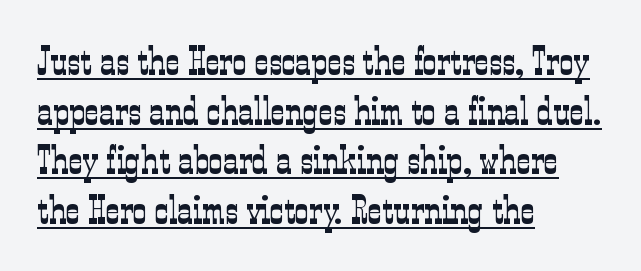
Q: Is the text bold? A: No.
Q: Is the text italic (slanted)? A: No, it is upright.
Q: Is the typeface a serif or a sans-serif typeface? A: Serif.
Q: Is the text underlined? A: Yes.
Q: How is the paragraph aligned? A: Left-aligned.
Q: Is the spacing between letters normal or unusually wide? A: Normal.
Q: Is the spacing between lines tight, normal or loose? A: Normal.
Q: Width (condensed, normal, or wide)? A: Condensed.
Q: Stroke contrast? A: Low.
Q: x-height? A: Medium.
Q: Monospaced? A: No.
